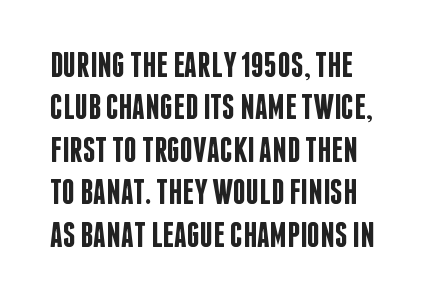
The image shows 36 px semibold, condensed sans-serif type, upright; set left-aligned, line spacing 1.18x, normal letter spacing, not underlined; low stroke contrast and a large x-height.
